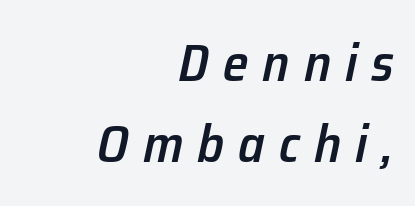
The image shows 52 px semibold type, italic (leaning right); set right-aligned, normal line spacing (1.55x), unusually wide letter spacing (+0.27 em), not underlined; low stroke contrast and a medium x-height.
